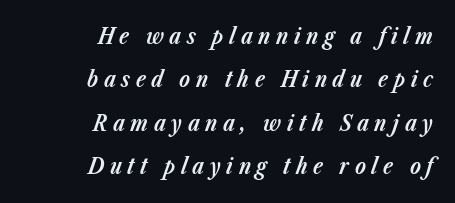
Q: Is the text bold? A: Yes.
Q: Is the text italic (slanted)? A: Yes, it leans right by about 23 degrees.
Q: Is the text underlined? A: No.
Q: How is the paragraph aligned? A: Right-aligned.
Q: Is the spacing between letters normal or unusually wide? A: Unusually wide.
Q: Is the spacing between lines tight, normal or loose? A: Loose.
